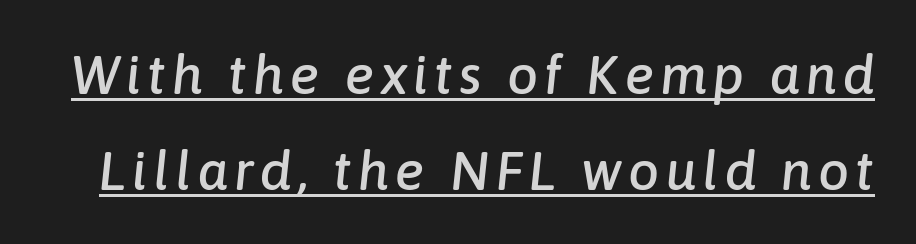
{"italic": "yes", "lean": "right", "slant_degrees": 6, "width": "normal", "stroke_contrast": "low", "x_height": "medium", "monospaced": "no", "underline": "yes", "line_spacing_ratio": 1.74, "glyph_px": 55}
